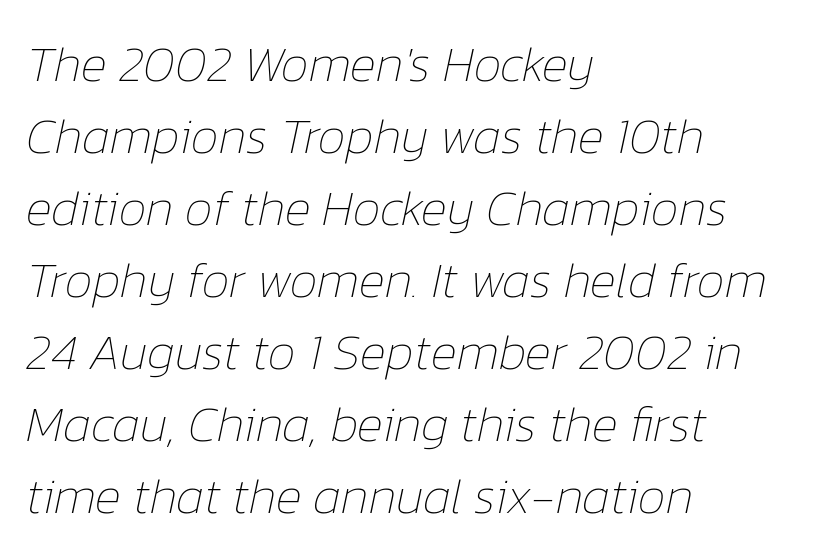
Q: Is the text bold? A: No.
Q: Is the text italic (slanted)? A: Yes, it leans right by about 12 degrees.
Q: Is the text underlined? A: No.
Q: How is the paragraph aligned? A: Left-aligned.
Q: Is the spacing between letters normal or unusually wide? A: Normal.
Q: Is the spacing between lines tight, normal or loose? A: Normal.
Q: Width (condensed, normal, or wide)? A: Normal.
Q: Stroke contrast? A: Low.
Q: x-height? A: Medium.
Q: Monospaced? A: No.
